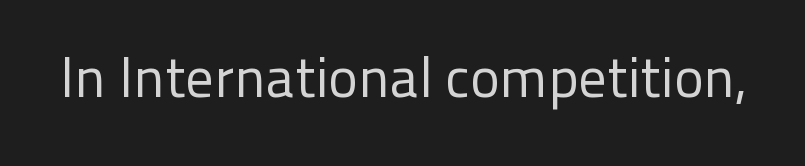
{"serif": "no", "italic": "no", "bold": "no", "weight": "regular", "width": "normal", "stroke_contrast": "low", "x_height": "medium", "monospaced": "no", "underline": "no", "letter_spacing": "normal", "letter_spacing_em": 0.0, "glyph_px": 56}
